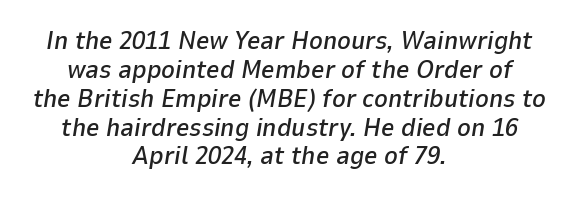
Q: Is the text italic (slanted)? A: Yes, it leans right by about 9 degrees.
Q: Is the text underlined? A: No.
Q: How is the paragraph aligned? A: Centered.
Q: Is the spacing between letters normal or unusually wide? A: Normal.
Q: Is the spacing between lines tight, normal or loose? A: Tight.
